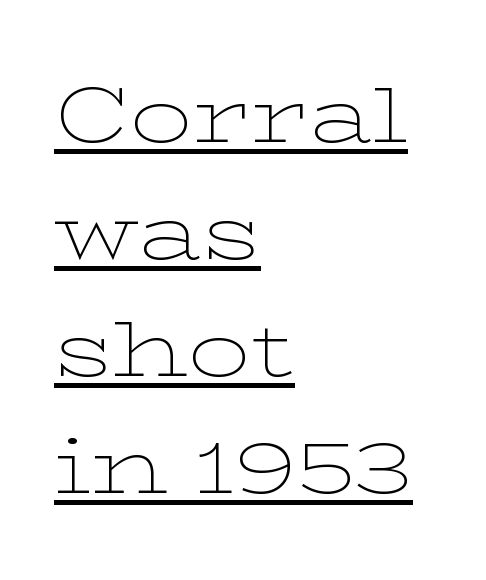
The image shows 78 px thin, wide serif type, upright; set left-aligned, normal line spacing (1.5x), normal letter spacing, underlined; low stroke contrast and a medium x-height.
